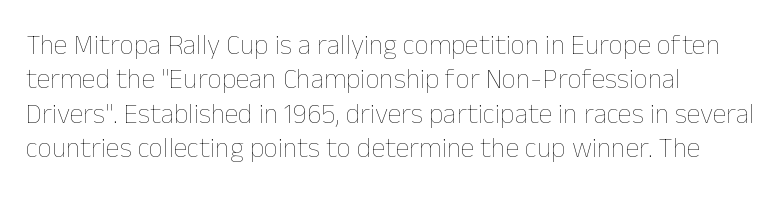
{"italic": "no", "bold": "no", "weight": "thin", "width": "normal", "stroke_contrast": "low", "x_height": "medium", "monospaced": "no", "underline": "no", "align": "left", "line_spacing_ratio": 1.23, "letter_spacing": "normal", "letter_spacing_em": 0.0, "glyph_px": 28}
